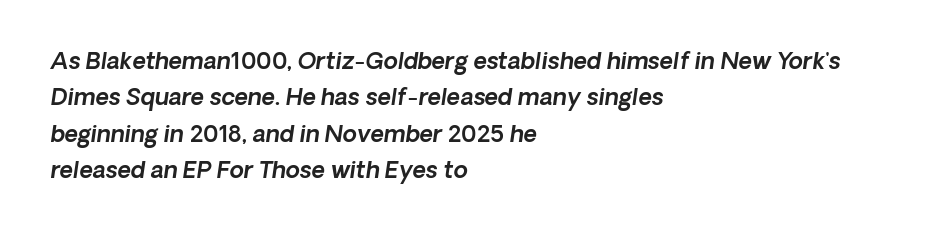
The image shows 23 px text type, italic (leaning right); set left-aligned, normal line spacing (1.58x), normal letter spacing, not underlined.
